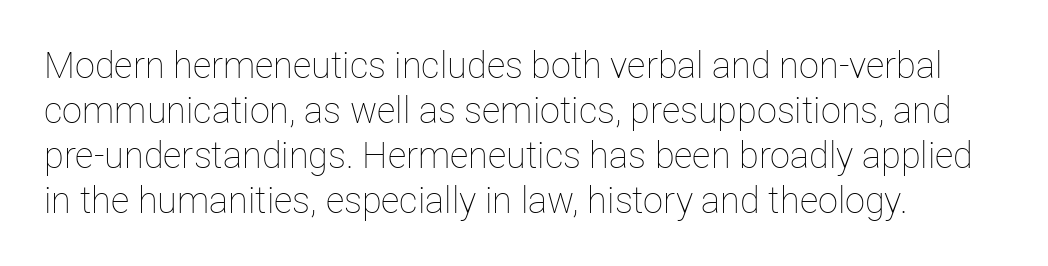
{"italic": "no", "bold": "no", "weight": "thin", "width": "normal", "stroke_contrast": "low", "x_height": "medium", "monospaced": "no", "underline": "no", "align": "left", "line_spacing": "normal", "line_spacing_ratio": 1.25, "letter_spacing": "normal", "letter_spacing_em": 0.0, "glyph_px": 36}
